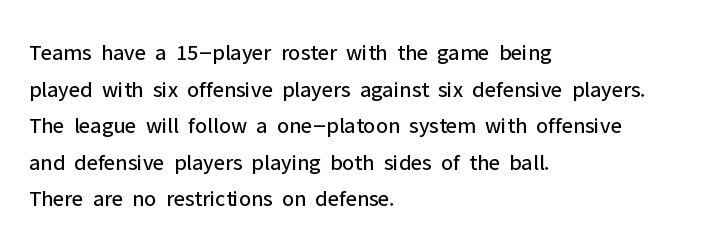
Notice how descenders clear the ascenders below comfortably — that's standard leading. Heft: none added — not bold. Posture: upright roman. The tracking reads as untouched default to a designer's eye. If you drew a ruler down the left edge, every line would touch it.
